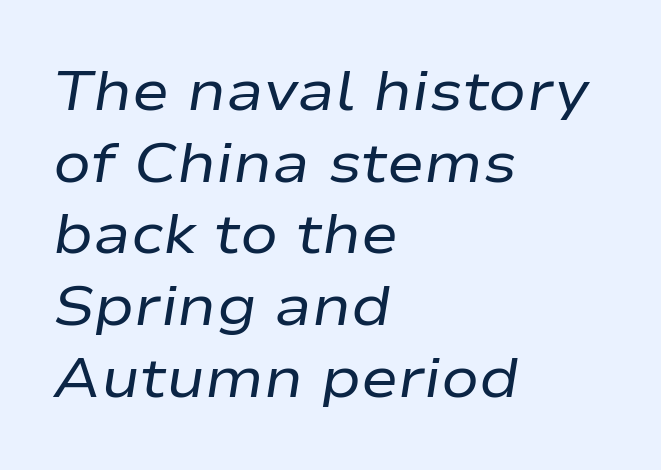
These lines are rendered in a variable-pitch font. Stem width sits at or under what a default text font uses. The paragraph shown leans on its left margin. Posture: slanted.
